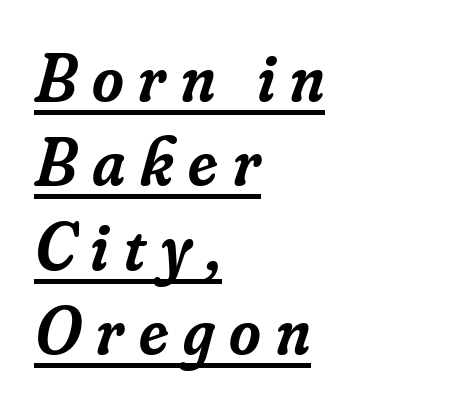
Q: Is the text bold? A: Semi-bold.
Q: Is the text italic (slanted)? A: Yes, it leans right by about 16 degrees.
Q: Is the typeface a serif or a sans-serif typeface? A: Serif.
Q: Is the text underlined? A: Yes.
Q: How is the paragraph aligned? A: Left-aligned.
Q: Is the spacing between letters normal or unusually wide? A: Unusually wide.
Q: Width (condensed, normal, or wide)? A: Normal.
Q: Stroke contrast? A: Low.
Q: x-height? A: Small.
Q: Monospaced? A: No.
